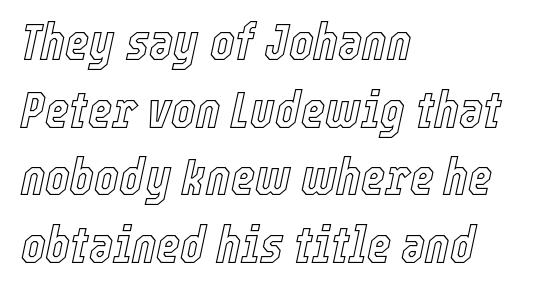
{"italic": "yes", "lean": "right", "slant_degrees": 12, "width": "condensed", "x_height": "medium", "monospaced": "no", "underline": "no", "align": "left", "line_spacing": "normal", "line_spacing_ratio": 1.3, "letter_spacing": "normal", "letter_spacing_em": 0.0, "glyph_px": 52}
